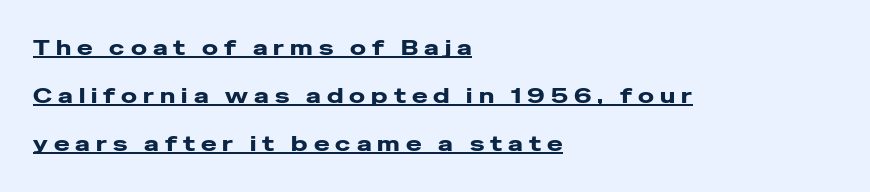
The image shows 21 px bold type, upright; set left-aligned, loose line spacing (2.29x), unusually wide letter spacing (+0.29 em), underlined.
